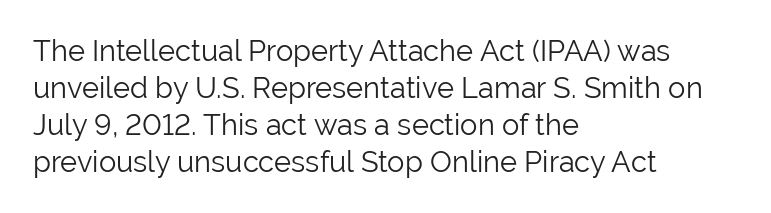
{"serif": "no", "italic": "no", "bold": "no", "weight": "light", "width": "normal", "stroke_contrast": "low", "x_height": "medium", "monospaced": "no", "underline": "no", "align": "left", "line_spacing": "normal", "line_spacing_ratio": 1.28, "letter_spacing": "normal", "letter_spacing_em": 0.0, "glyph_px": 29}
